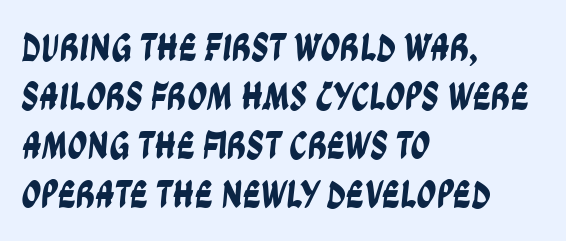
The passage shown has conventional tracking throughout. Which margin do the lines hug? The left one — the right edge is uneven. You could not count columns in this text — the font is proportionally spaced. Evenly set lines give the paragraph a standard silhouette.
